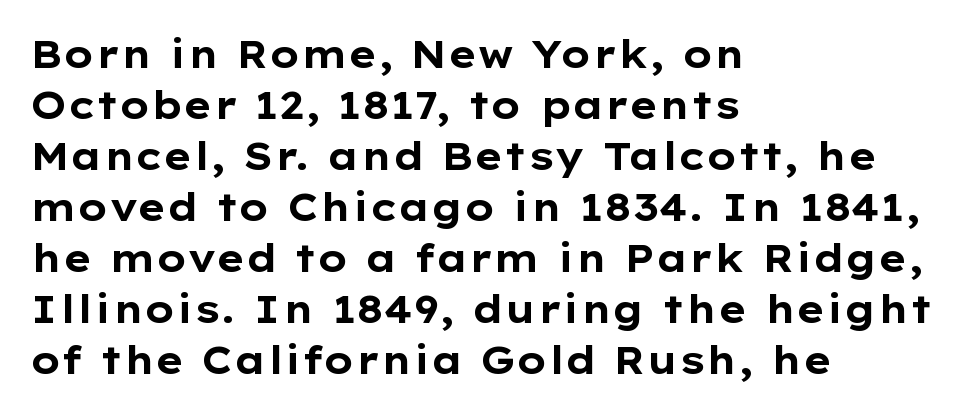
Q: Is the text bold? A: Yes.
Q: Is the text italic (slanted)? A: No, it is upright.
Q: Is the typeface a serif or a sans-serif typeface? A: Sans-serif.
Q: Is the text underlined? A: No.
Q: How is the paragraph aligned? A: Left-aligned.
Q: Is the spacing between letters normal or unusually wide? A: Normal.
Q: Is the spacing between lines tight, normal or loose? A: Normal.
Q: Width (condensed, normal, or wide)? A: Wide.
Q: Stroke contrast? A: Low.
Q: x-height? A: Medium.
Q: Monospaced? A: No.
